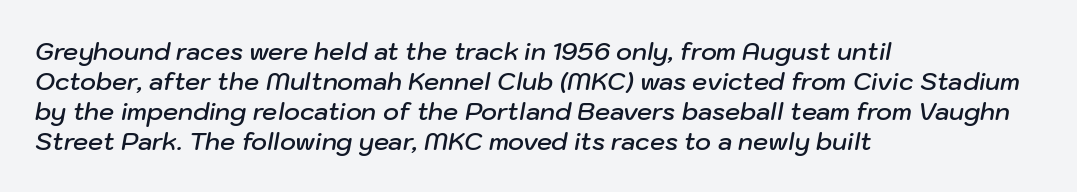
{"italic": "yes", "lean": "right", "slant_degrees": 10, "bold": "semi", "underline": "no", "align": "left", "line_spacing": "normal", "line_spacing_ratio": 1.25, "letter_spacing": "normal", "letter_spacing_em": 0.0, "glyph_px": 24}
